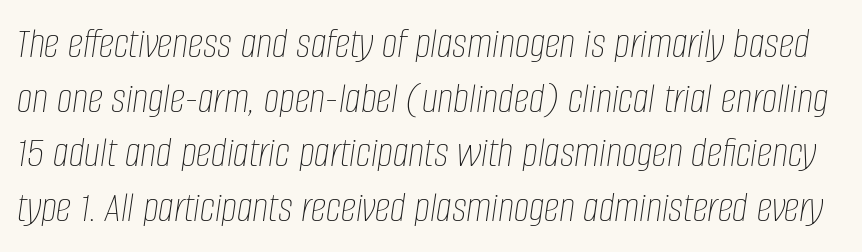
Spacing verdict: proportional, widths tailored to each character. Any mark beneath the type? The region is blank. Stroke mass is kept to a normal reading level or below. This is oblique type, the kind used for emphasis or titles. Tracking here is standard; glyphs follow each other at the usual distance.
